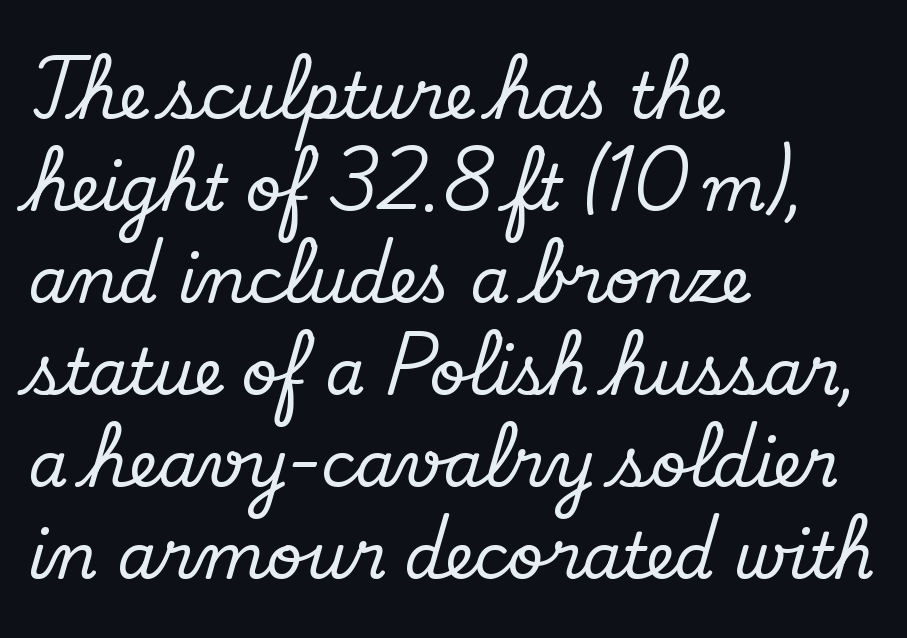
{"serif": "yes", "width": "normal", "stroke_contrast": "low", "x_height": "small", "monospaced": "no", "underline": "no", "align": "left", "line_spacing": "normal", "line_spacing_ratio": 1.46, "letter_spacing": "normal", "letter_spacing_em": 0.0, "glyph_px": 63}
